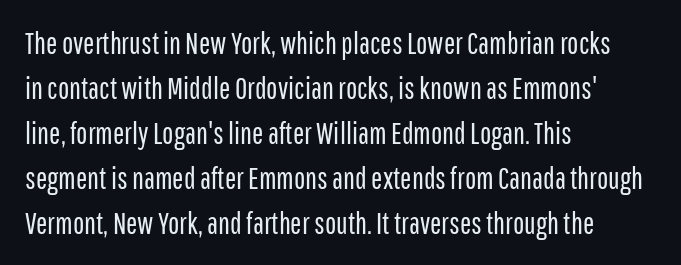
{"serif": "no", "italic": "no", "bold": "no", "weight": "regular", "width": "condensed", "stroke_contrast": "low", "x_height": "medium", "monospaced": "no", "underline": "no", "align": "left", "line_spacing": "normal", "line_spacing_ratio": 1.5, "letter_spacing": "normal", "letter_spacing_em": 0.0, "glyph_px": 30}
